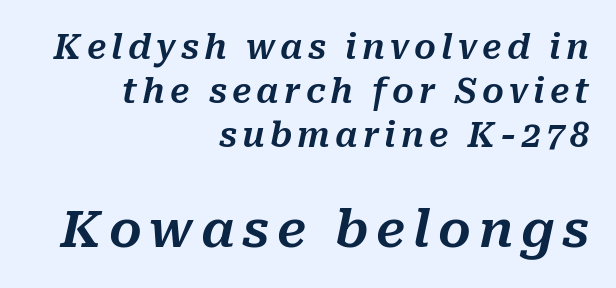
Q: Is the text italic (slanted)? A: Yes, it leans right by about 10 degrees.
Q: Is the text underlined? A: No.
Q: How is the paragraph aligned? A: Right-aligned.
Q: Is the spacing between lines tight, normal or loose? A: Normal.
Q: Which block of text is set in a larger size, the first (top) or the second (bottom)? A: The second (bottom) one.
Q: Width (condensed, normal, or wide)? A: Normal.
Q: Stroke contrast? A: Medium.
Q: x-height? A: Medium.
Q: Monospaced? A: No.
